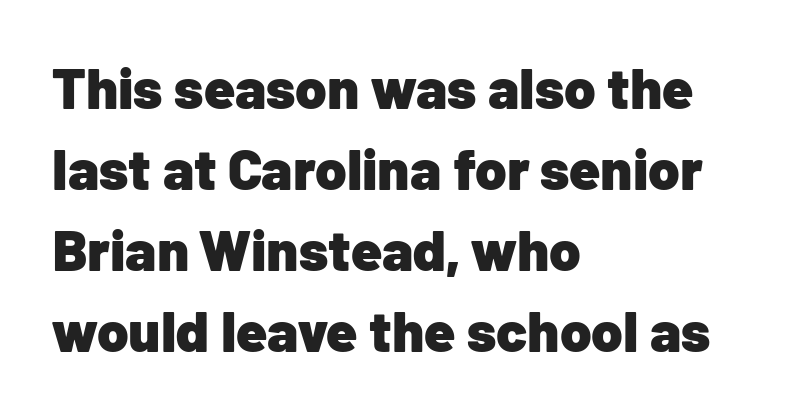
The image shows 57 px heavy sans-serif type, upright; set left-aligned, normal line spacing (1.42x), normal letter spacing, not underlined; low stroke contrast and a medium x-height.
